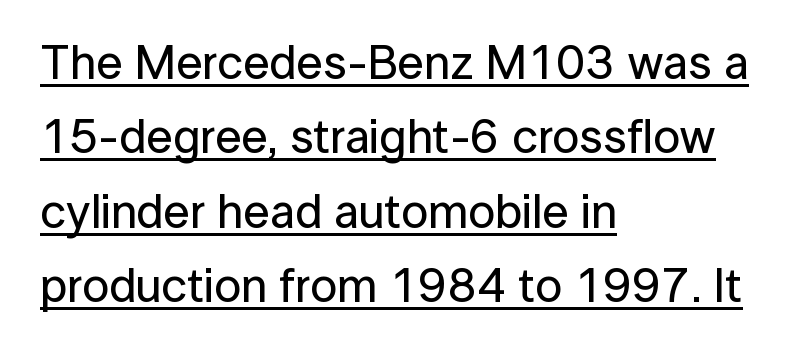
The image shows 48 px sans-serif type, upright; set left-aligned, normal line spacing (1.55x), normal letter spacing, underlined; low stroke contrast and a medium x-height.
